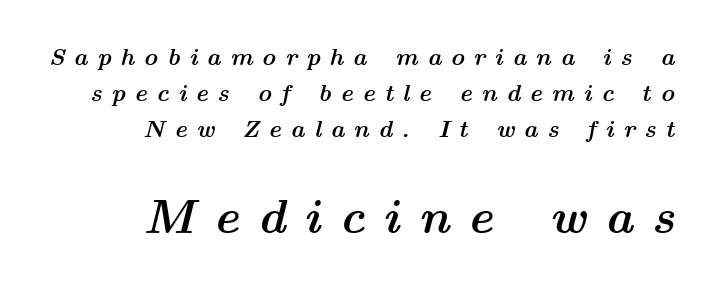
The image shows 48 px semibold, wide type, italic (leaning right); set right-aligned, normal line spacing (1.5x), unusually wide letter spacing (+0.38 em), not underlined; the second (bottom) block is 2.0x larger; medium stroke contrast and a medium x-height.
